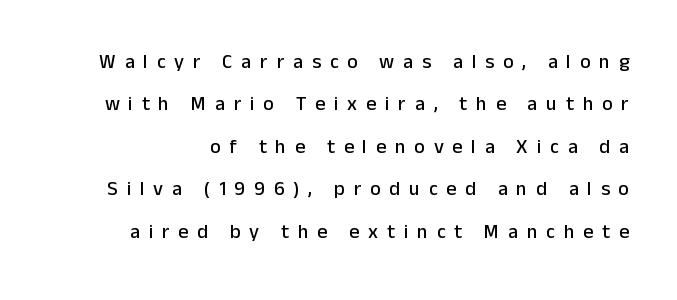
{"italic": "no", "underline": "no", "line_spacing": "loose", "line_spacing_ratio": 2.12, "letter_spacing": "wide", "letter_spacing_em": 0.44, "glyph_px": 20}
